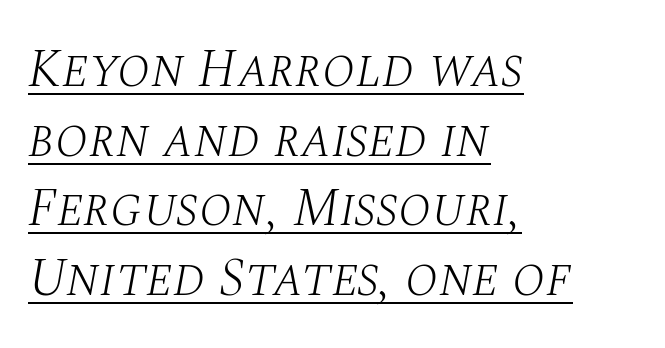
The image shows 54 px light serif type, italic (leaning right); set left-aligned, normal line spacing (1.29x), normal letter spacing, underlined; medium stroke contrast and a large x-height.
